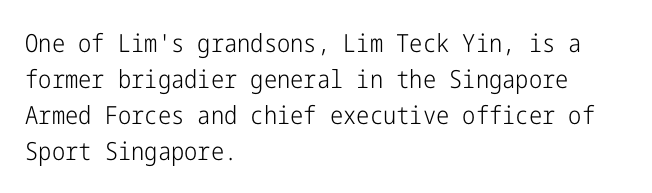
Q: Is the text bold? A: No.
Q: Is the text italic (slanted)? A: No, it is upright.
Q: Is the text underlined? A: No.
Q: How is the paragraph aligned? A: Left-aligned.
Q: Is the spacing between letters normal or unusually wide? A: Normal.
Q: Is the spacing between lines tight, normal or loose? A: Normal.
